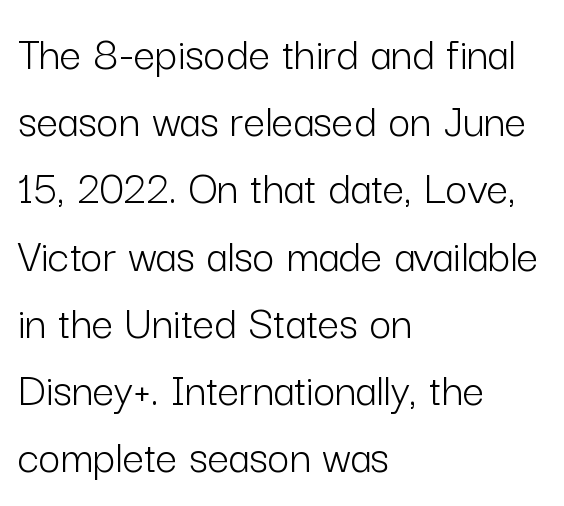
Stroke mass is kept to a normal reading level or below. The passage shown is typed in a proportional face where columns would drift. The strip under each line holds only bare page. This is roman type, the default non-slanted kind.
